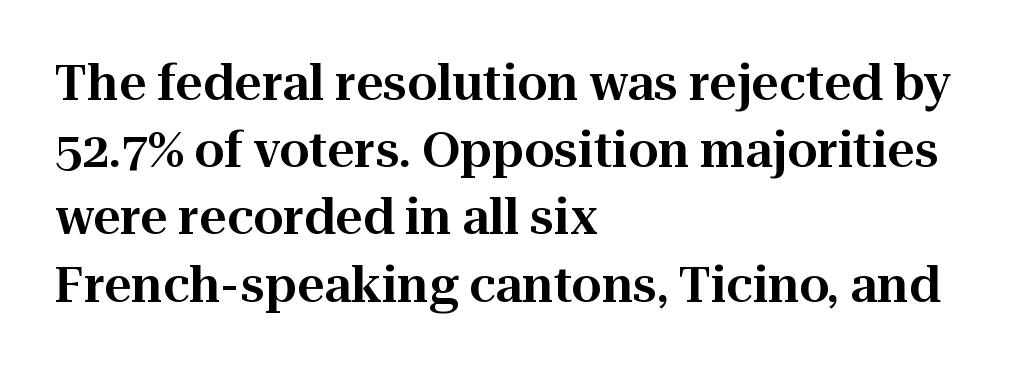
Q: Is the text italic (slanted)? A: No, it is upright.
Q: Is the typeface a serif or a sans-serif typeface? A: Serif.
Q: Is the text underlined? A: No.
Q: How is the paragraph aligned? A: Left-aligned.
Q: Is the spacing between letters normal or unusually wide? A: Normal.
Q: Is the spacing between lines tight, normal or loose? A: Normal.
Q: Width (condensed, normal, or wide)? A: Normal.
Q: Stroke contrast? A: High.
Q: x-height? A: Medium.
Q: Monospaced? A: No.
